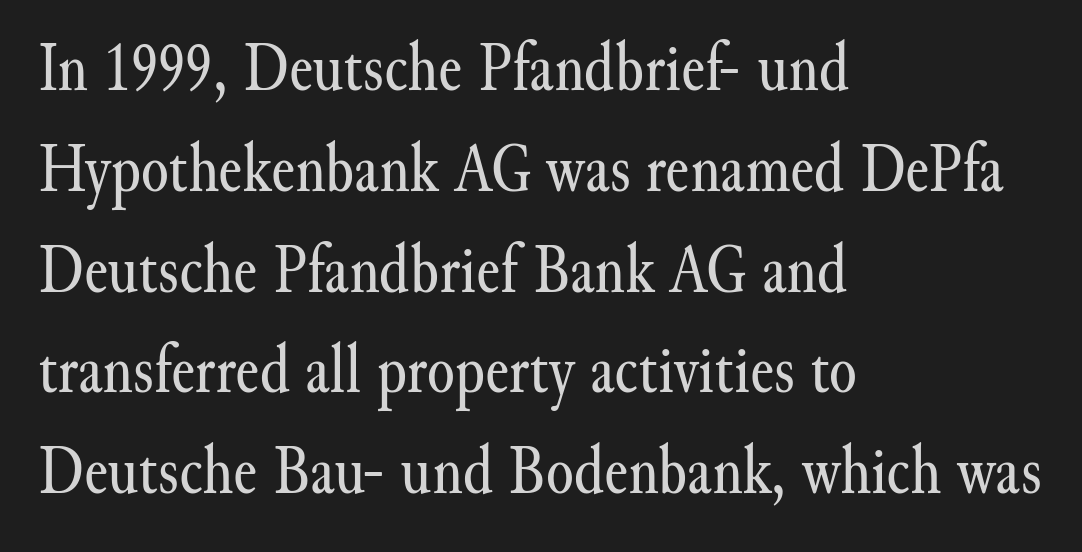
Q: Is the text bold? A: No.
Q: Is the text italic (slanted)? A: No, it is upright.
Q: Is the typeface a serif or a sans-serif typeface? A: Serif.
Q: Is the text underlined? A: No.
Q: How is the paragraph aligned? A: Left-aligned.
Q: Is the spacing between letters normal or unusually wide? A: Normal.
Q: Is the spacing between lines tight, normal or loose? A: Normal.
Q: Width (condensed, normal, or wide)? A: Normal.
Q: Stroke contrast? A: Medium.
Q: x-height? A: Small.
Q: Monospaced? A: No.
